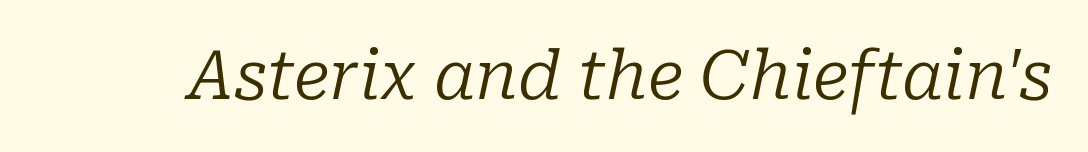
{"serif": "yes", "italic": "yes", "lean": "right", "slant_degrees": 10, "bold": "no", "weight": "regular", "width": "normal", "stroke_contrast": "low", "x_height": "medium", "monospaced": "no", "underline": "no", "letter_spacing": "normal", "letter_spacing_em": 0.0, "glyph_px": 67}
